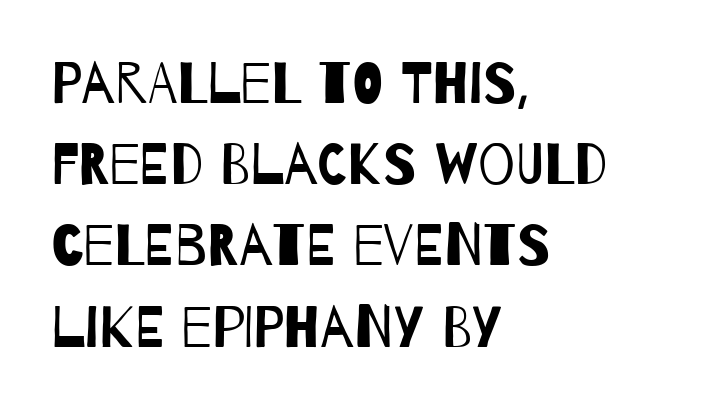
The image shows 58 px regular-weight, condensed sans-serif type; set left-aligned, normal line spacing (1.4x), normal letter spacing, not underlined; low stroke contrast and a large x-height.
